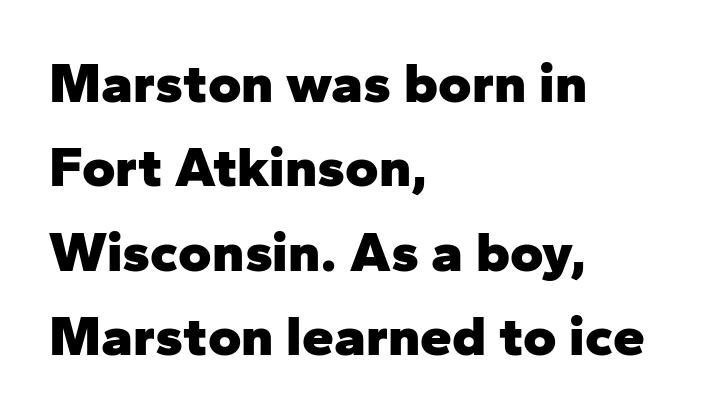
{"serif": "no", "italic": "no", "bold": "yes", "weight": "heavy", "width": "normal", "stroke_contrast": "low", "x_height": "medium", "monospaced": "no", "underline": "no", "align": "left", "line_spacing": "normal", "line_spacing_ratio": 1.48, "letter_spacing": "normal", "letter_spacing_em": 0.0, "glyph_px": 57}
